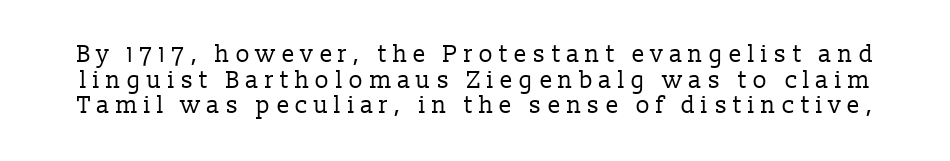
Q: Is the text bold? A: No.
Q: Is the text italic (slanted)? A: No, it is upright.
Q: Is the text underlined? A: No.
Q: Is the spacing between letters normal or unusually wide? A: Unusually wide.
Q: Is the spacing between lines tight, normal or loose? A: Tight.
